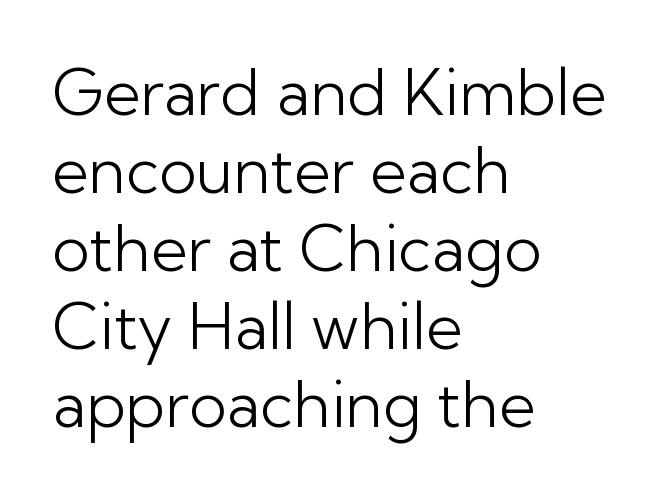
The image shows 63 px light sans-serif type, upright; set left-aligned, line spacing 1.24x, normal letter spacing, not underlined; low stroke contrast and a medium x-height.
